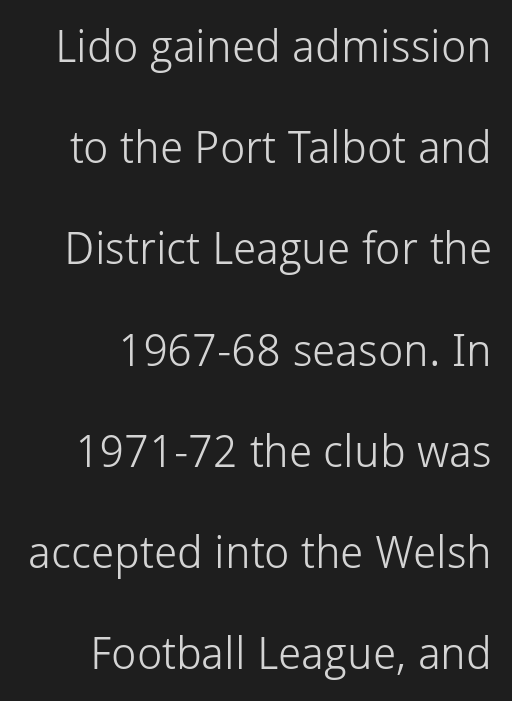
{"serif": "no", "italic": "no", "bold": "no", "weight": "light", "width": "normal", "stroke_contrast": "low", "x_height": "medium", "monospaced": "no", "underline": "no", "line_spacing": "loose", "line_spacing_ratio": 2.25, "letter_spacing": "normal", "letter_spacing_em": 0.0, "glyph_px": 45}
